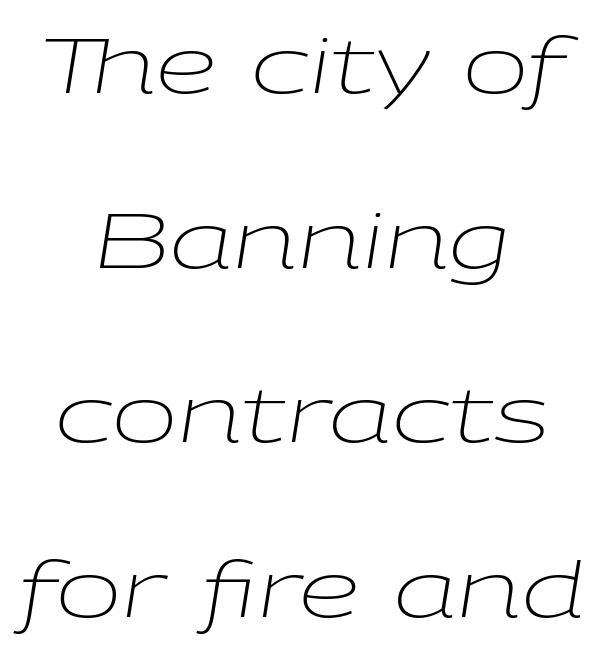
This sample has the flowing, uneven cadence of proportional lettering. Nobody drew a line under any word here. The leading is generous, giving the passage an open texture. The passage shown is not bold in any degree. This sample uses plain, unmodified letter spacing.
